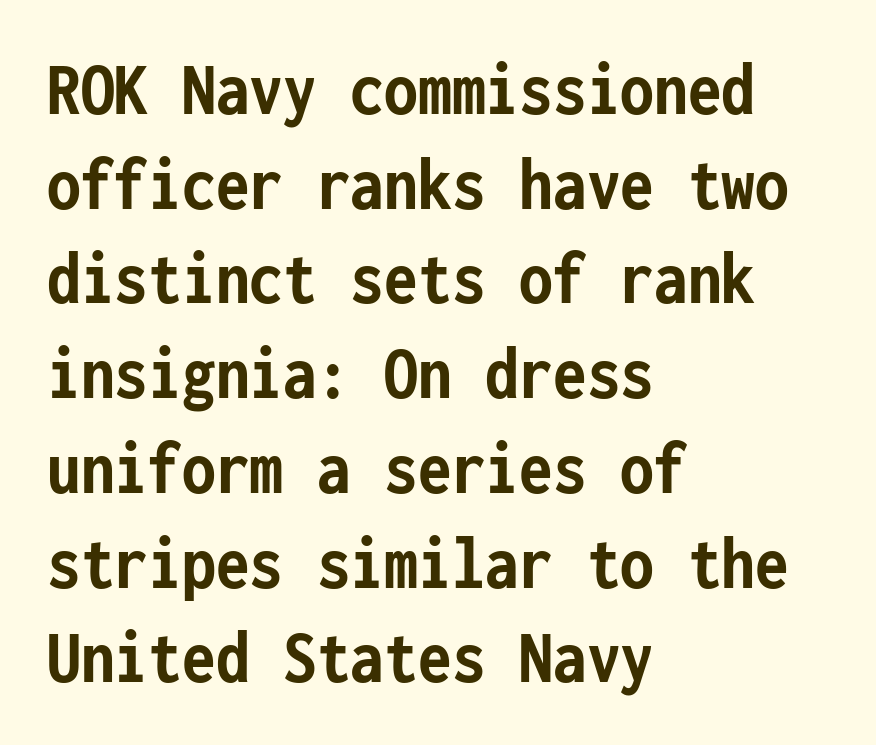
{"serif": "no", "italic": "no", "bold": "yes", "weight": "semibold", "width": "condensed", "stroke_contrast": "low", "x_height": "medium", "monospaced": "yes", "underline": "no", "align": "left", "line_spacing_ratio": 1.23, "letter_spacing": "normal", "letter_spacing_em": 0.0, "glyph_px": 77}
